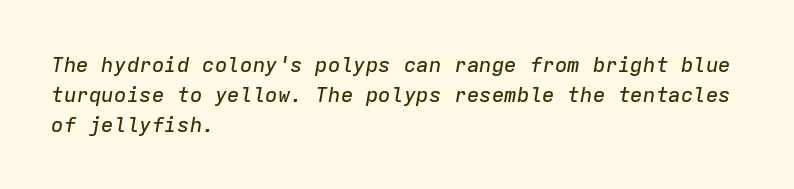
The image shows 21 px text type, italic (leaning right); set left-aligned, normal line spacing (1.42x), normal letter spacing, not underlined.
